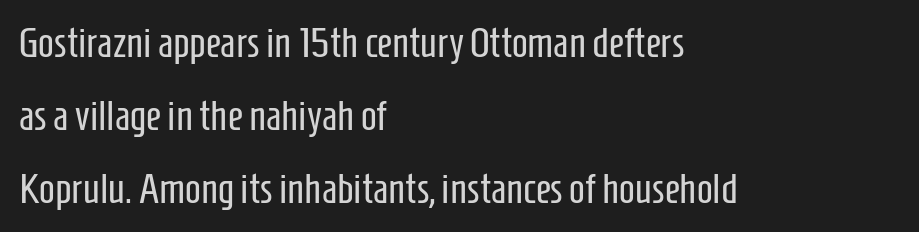
Q: Is the text bold? A: No.
Q: Is the text italic (slanted)? A: No, it is upright.
Q: Is the typeface a serif or a sans-serif typeface? A: Sans-serif.
Q: Is the text underlined? A: No.
Q: How is the paragraph aligned? A: Left-aligned.
Q: Is the spacing between letters normal or unusually wide? A: Normal.
Q: Width (condensed, normal, or wide)? A: Condensed.
Q: Stroke contrast? A: Low.
Q: x-height? A: Medium.
Q: Monospaced? A: No.
